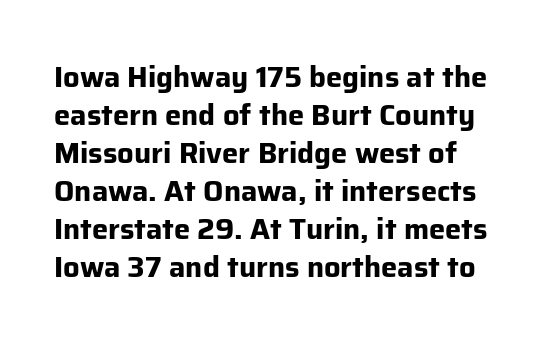
The image shows 29 px bold sans-serif type, upright; set normal line spacing (1.31x), normal letter spacing, not underlined; low stroke contrast and a medium x-height.
